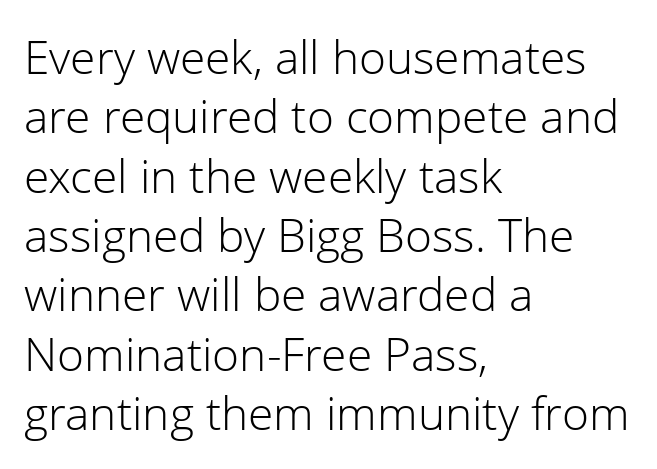
Q: Is the text bold? A: No.
Q: Is the text italic (slanted)? A: No, it is upright.
Q: Is the typeface a serif or a sans-serif typeface? A: Sans-serif.
Q: Is the text underlined? A: No.
Q: How is the paragraph aligned? A: Left-aligned.
Q: Is the spacing between letters normal or unusually wide? A: Normal.
Q: Is the spacing between lines tight, normal or loose? A: Normal.
Q: Width (condensed, normal, or wide)? A: Normal.
Q: Stroke contrast? A: Low.
Q: x-height? A: Medium.
Q: Monospaced? A: No.
